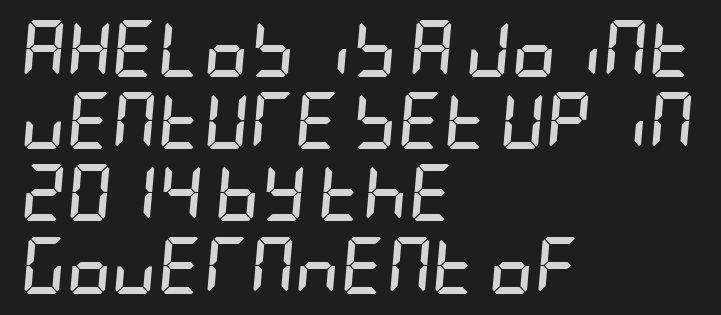
{"italic": "yes", "lean": "right", "slant_degrees": 5, "bold": "yes", "weight": "semibold", "width": "condensed", "stroke_contrast": "low", "x_height": "large", "underline": "no", "align": "left", "line_spacing": "normal", "line_spacing_ratio": 1.29, "letter_spacing": "normal", "letter_spacing_em": 0.0, "glyph_px": 56}
